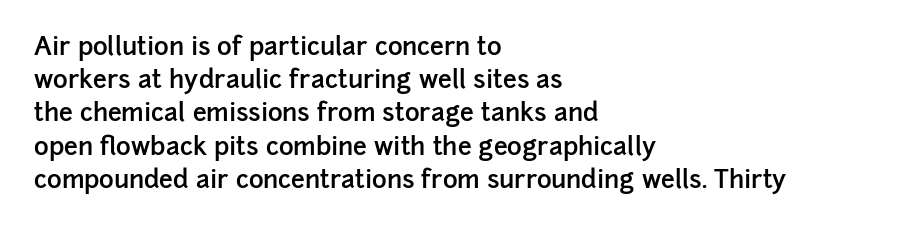
{"italic": "no", "bold": "semi", "underline": "no", "align": "left", "line_spacing": "normal", "line_spacing_ratio": 1.33, "letter_spacing": "normal", "letter_spacing_em": 0.0, "glyph_px": 25}
